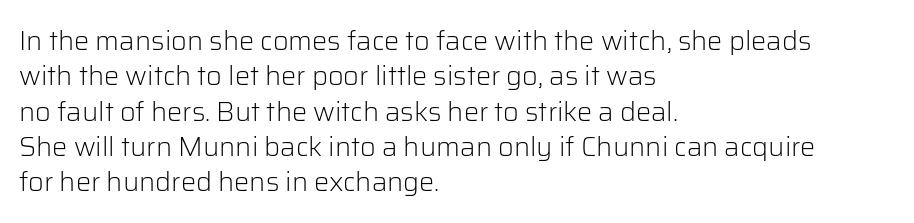
Q: Is the text bold? A: No.
Q: Is the text italic (slanted)? A: No, it is upright.
Q: Is the text underlined? A: No.
Q: How is the paragraph aligned? A: Left-aligned.
Q: Is the spacing between letters normal or unusually wide? A: Normal.
Q: Is the spacing between lines tight, normal or loose? A: Normal.
